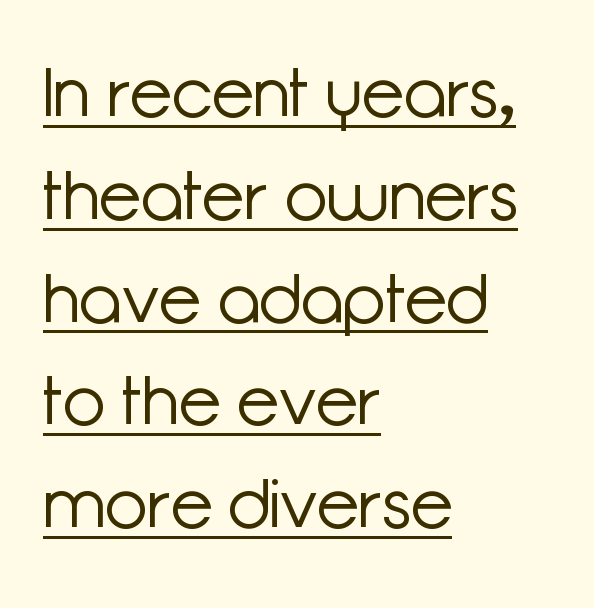
Q: Is the text bold? A: No.
Q: Is the text italic (slanted)? A: No, it is upright.
Q: Is the typeface a serif or a sans-serif typeface? A: Sans-serif.
Q: Is the text underlined? A: Yes.
Q: How is the paragraph aligned? A: Left-aligned.
Q: Is the spacing between letters normal or unusually wide? A: Normal.
Q: Is the spacing between lines tight, normal or loose? A: Normal.
Q: Width (condensed, normal, or wide)? A: Normal.
Q: Stroke contrast? A: Low.
Q: x-height? A: Medium.
Q: Monospaced? A: No.
